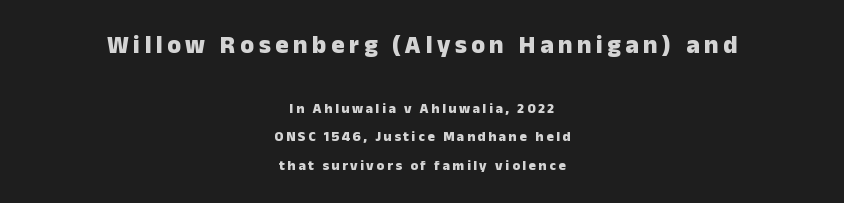
The image shows 25 px bold type, upright; set centered, loose line spacing (2.03x), not underlined; the first (top) block is 1.79x larger.
